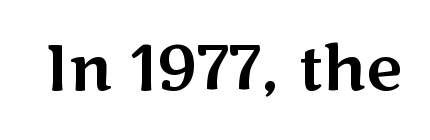
The image shows 63 px wide sans-serif type, upright; set normal letter spacing, not underlined; medium stroke contrast and a medium x-height.
